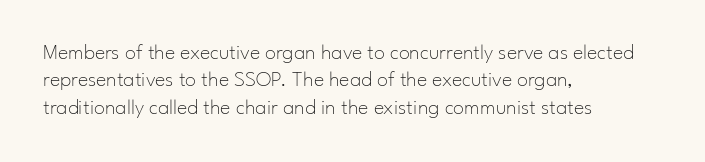
The image shows 22 px text type, upright; set left-aligned, normal line spacing (1.25x), normal letter spacing, not underlined.
